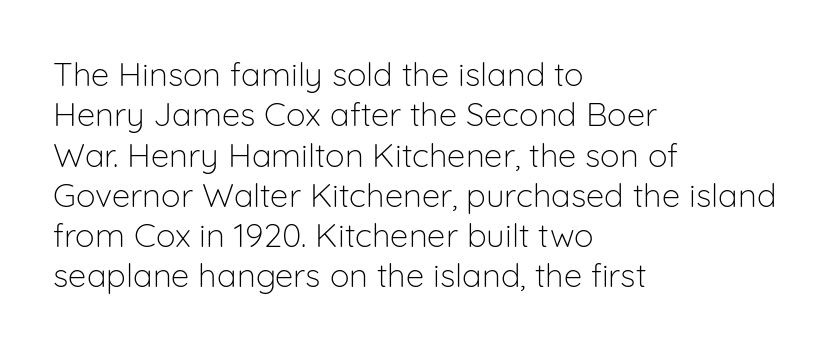
Which margin do the lines hug? The left one — the right edge is uneven. Rendered with straight, roman letterforms. The letters advance in unequal steps, a hallmark of proportional type. The type is set solid horizontally, with unmodified tracking.
